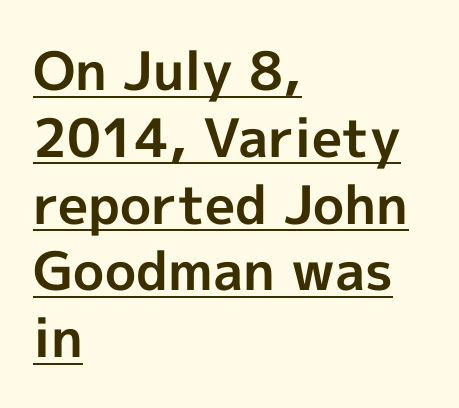
The face used here is rendered with its standard letterfit. Emphasis by weight is at full strength: bold. If you drew a ruler down the left edge, every line would touch it. A typesetter would call this proportional, since set widths differ per character. The designer left line spacing at the default.
